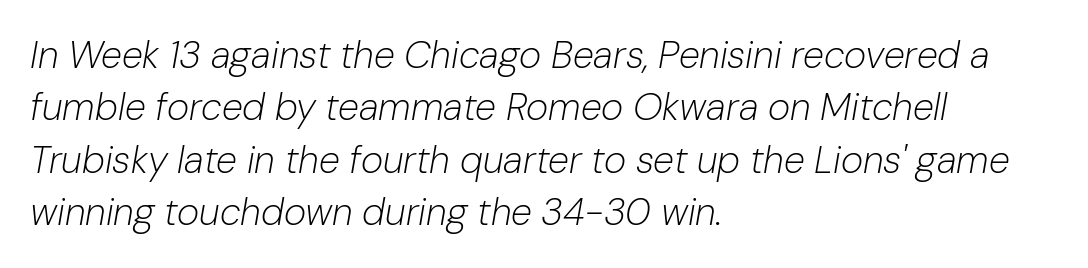
Q: Is the text bold? A: No.
Q: Is the text italic (slanted)? A: Yes, it leans right by about 10 degrees.
Q: Is the text underlined? A: No.
Q: How is the paragraph aligned? A: Left-aligned.
Q: Is the spacing between letters normal or unusually wide? A: Normal.
Q: Is the spacing between lines tight, normal or loose? A: Normal.
Q: Width (condensed, normal, or wide)? A: Normal.
Q: Stroke contrast? A: Low.
Q: x-height? A: Medium.
Q: Monospaced? A: No.
